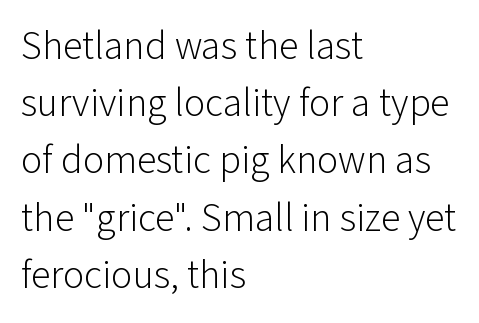
Typeset ragged right — the left edge is the straight one. Tall strokes in this sample are plumb rather than angled. Varying glyph widths throughout — classic text-font behaviour. The words here are not underlined.
